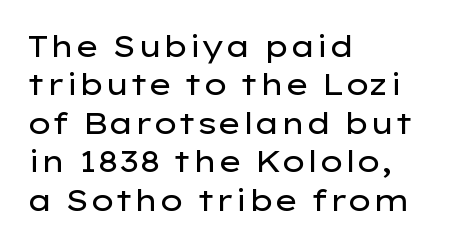
{"serif": "no", "italic": "no", "bold": "no", "weight": "regular", "width": "wide", "stroke_contrast": "low", "x_height": "medium", "monospaced": "no", "underline": "no", "align": "left", "line_spacing": "normal", "line_spacing_ratio": 1.28, "letter_spacing": "normal", "letter_spacing_em": 0.0, "glyph_px": 30}
